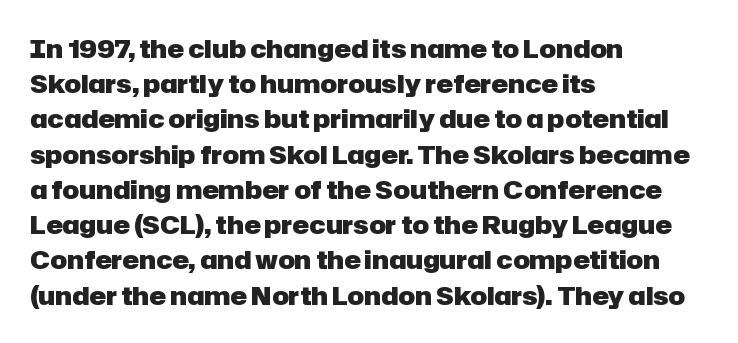
The image shows 25 px bold type, upright; set left-aligned, normal line spacing (1.41x), normal letter spacing, not underlined.
